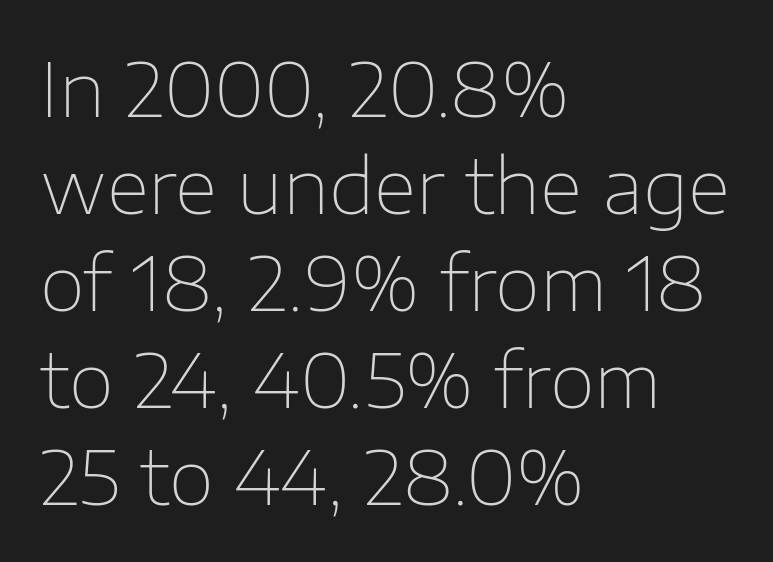
The image shows 74 px thin sans-serif type, upright; set left-aligned, normal line spacing (1.31x), normal letter spacing, not underlined; low stroke contrast and a medium x-height.
